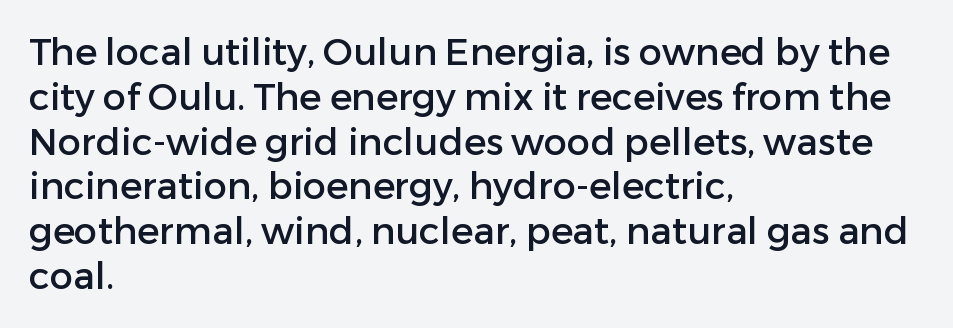
Q: Is the text italic (slanted)? A: No, it is upright.
Q: Is the typeface a serif or a sans-serif typeface? A: Sans-serif.
Q: Is the text underlined? A: No.
Q: How is the paragraph aligned? A: Left-aligned.
Q: Is the spacing between letters normal or unusually wide? A: Normal.
Q: Width (condensed, normal, or wide)? A: Normal.
Q: Stroke contrast? A: Low.
Q: x-height? A: Medium.
Q: Monospaced? A: No.
